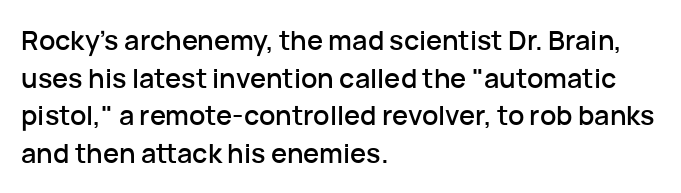
The image shows 27 px text type, upright; set left-aligned, normal line spacing (1.39x), normal letter spacing, not underlined.
